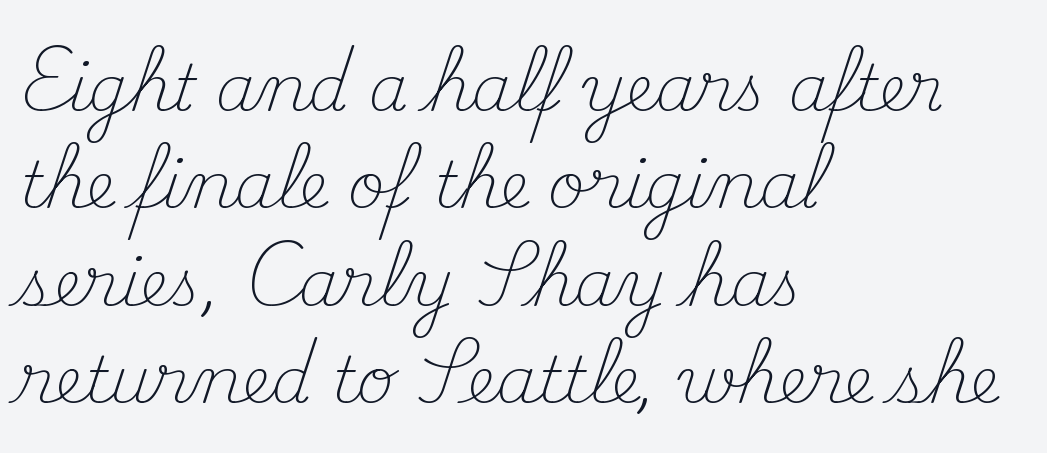
{"serif": "yes", "bold": "no", "weight": "light", "width": "normal", "stroke_contrast": "medium", "x_height": "small", "monospaced": "no", "underline": "no", "align": "left", "line_spacing": "normal", "line_spacing_ratio": 1.52, "letter_spacing": "normal", "letter_spacing_em": 0.0, "glyph_px": 64}
